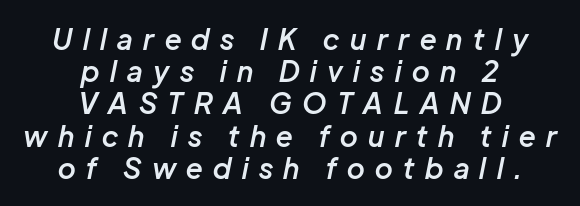
A somewhat darkened texture: the type is semibold rather than bold. The letters are spread apart with noticeably loose tracking. Vertical spacing — tight. These lines are rendered in a variable-pitch font.
